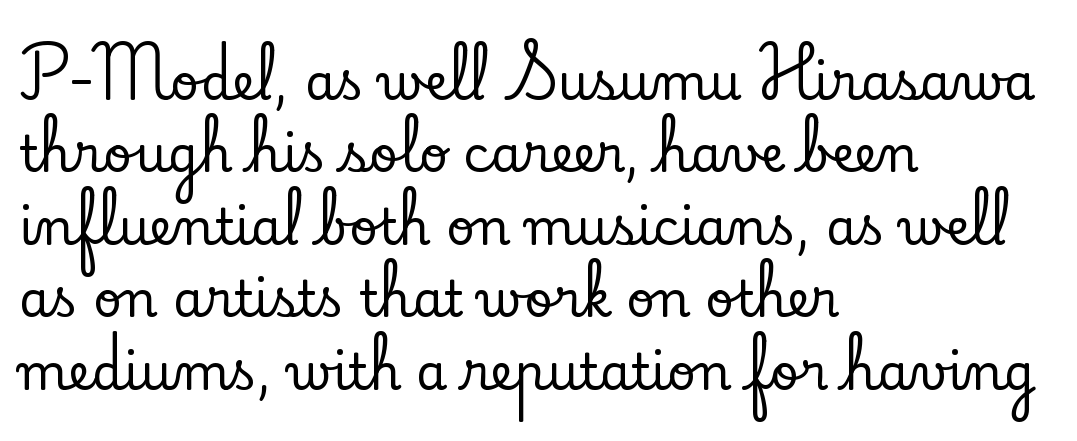
The image shows 50 px serif type, upright; set left-aligned, normal line spacing (1.45x), normal letter spacing, not underlined; low stroke contrast and a small x-height.
